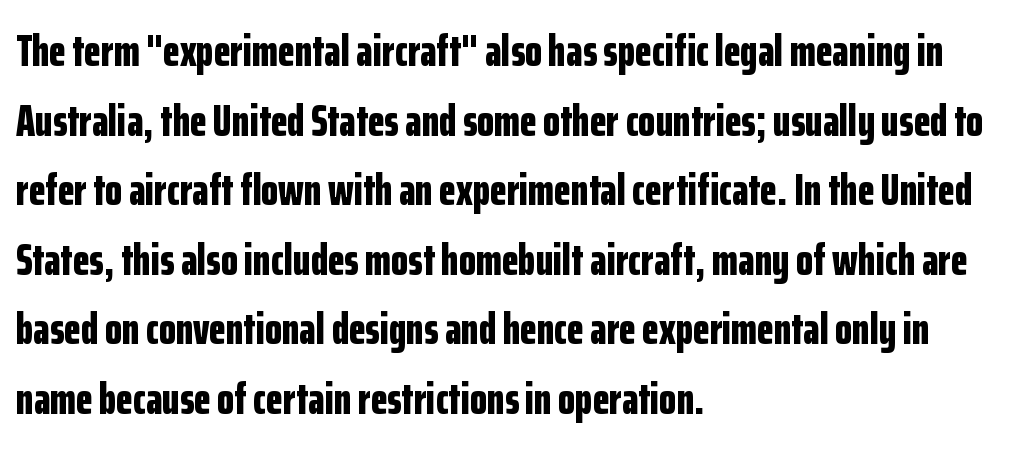
The image shows 44 px bold, condensed sans-serif type, upright; set left-aligned, normal line spacing (1.58x), normal letter spacing, not underlined; low stroke contrast and a medium x-height.
